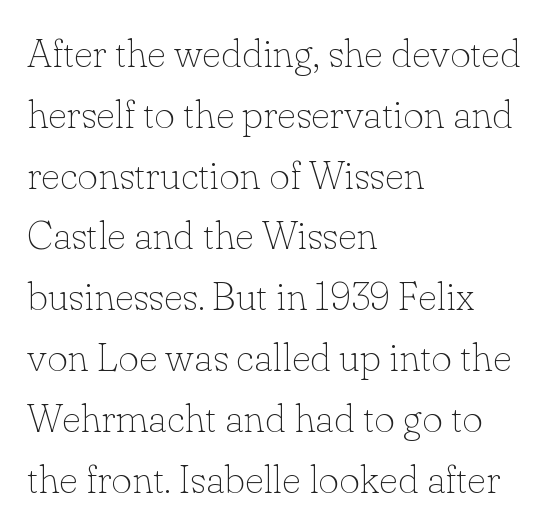
Q: Is the text bold? A: No.
Q: Is the text italic (slanted)? A: No, it is upright.
Q: Is the typeface a serif or a sans-serif typeface? A: Serif.
Q: Is the text underlined? A: No.
Q: How is the paragraph aligned? A: Left-aligned.
Q: Is the spacing between letters normal or unusually wide? A: Normal.
Q: Is the spacing between lines tight, normal or loose? A: Normal.
Q: Width (condensed, normal, or wide)? A: Normal.
Q: Stroke contrast? A: Low.
Q: x-height? A: Small.
Q: Monospaced? A: No.
